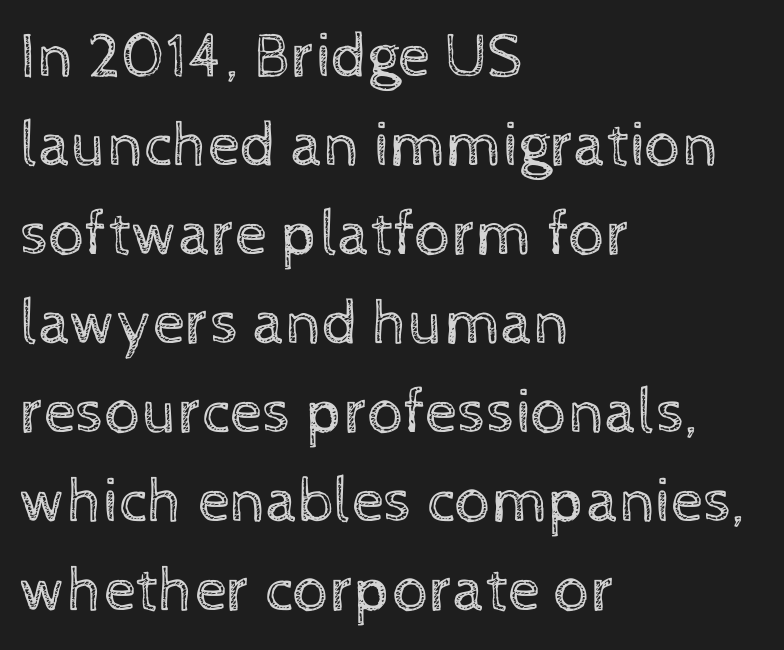
Q: Is the text bold? A: No.
Q: Is the text italic (slanted)? A: No, it is upright.
Q: Is the text underlined? A: No.
Q: How is the paragraph aligned? A: Left-aligned.
Q: Is the spacing between letters normal or unusually wide? A: Normal.
Q: Is the spacing between lines tight, normal or loose? A: Normal.
Q: Width (condensed, normal, or wide)? A: Normal.
Q: x-height? A: Medium.
Q: Monospaced? A: No.
